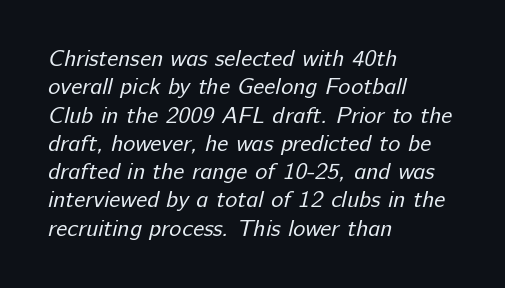
Typeset ragged right — the left edge is the straight one. Weight class: somewhere from thin through regular. Characters follow at the spacing the type designer built in. Descender tails drop into unmarked territory.
